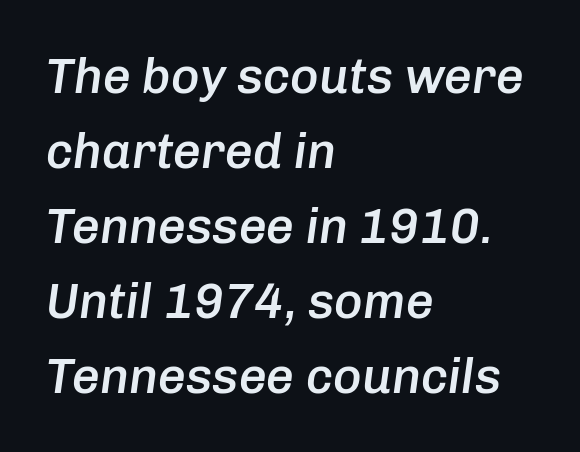
The lines in this sample share a left origin and differ only in where they stop. Emphasis-style slanted type is in use. Here the designer chose a conventional face with non-uniform glyph widths. Notice how descenders clear the ascenders below comfortably — that's standard leading. The string is rendered with underlining switched off.
